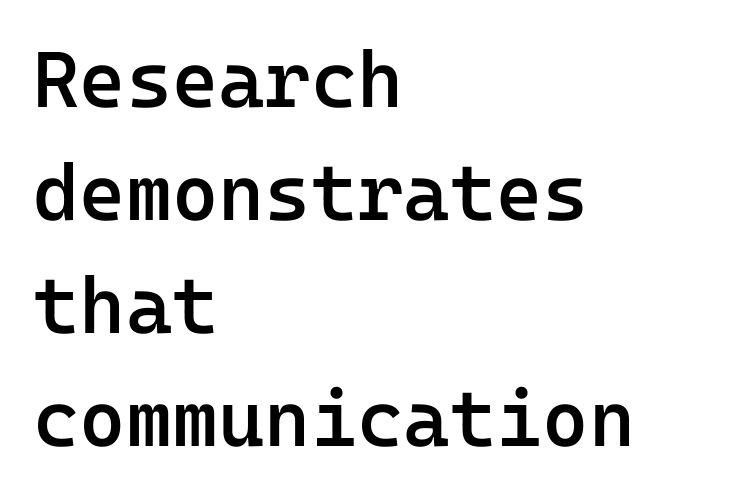
{"serif": "no", "italic": "no", "bold": "semi", "weight": "semibold", "width": "normal", "stroke_contrast": "low", "x_height": "medium", "monospaced": "yes", "underline": "no", "align": "left", "line_spacing": "normal", "line_spacing_ratio": 1.43, "letter_spacing": "normal", "letter_spacing_em": 0.0, "glyph_px": 79}
